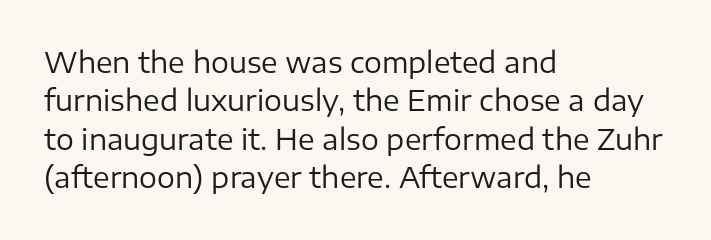
The image shows 28 px regular-weight sans-serif type, upright; set left-aligned, normal line spacing (1.37x), normal letter spacing, not underlined; low stroke contrast and a medium x-height.
